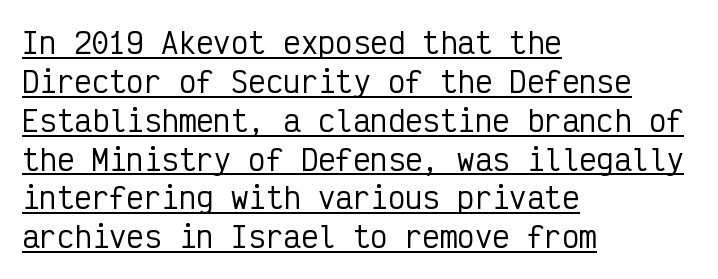
Q: Is the text italic (slanted)? A: No, it is upright.
Q: Is the typeface a serif or a sans-serif typeface? A: Sans-serif.
Q: Is the text underlined? A: Yes.
Q: How is the paragraph aligned? A: Left-aligned.
Q: Is the spacing between letters normal or unusually wide? A: Normal.
Q: Is the spacing between lines tight, normal or loose? A: Normal.
Q: Width (condensed, normal, or wide)? A: Condensed.
Q: Stroke contrast? A: Low.
Q: x-height? A: Medium.
Q: Monospaced? A: Yes.
